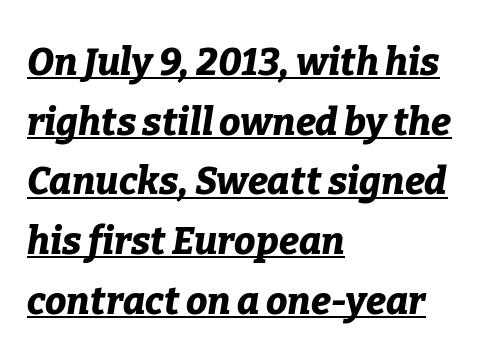
Q: Is the text bold? A: Yes.
Q: Is the text italic (slanted)? A: Yes, it leans right by about 9 degrees.
Q: Is the text underlined? A: Yes.
Q: How is the paragraph aligned? A: Left-aligned.
Q: Is the spacing between letters normal or unusually wide? A: Normal.
Q: Is the spacing between lines tight, normal or loose? A: Normal.
Q: Width (condensed, normal, or wide)? A: Normal.
Q: Stroke contrast? A: Low.
Q: x-height? A: Medium.
Q: Monospaced? A: No.
